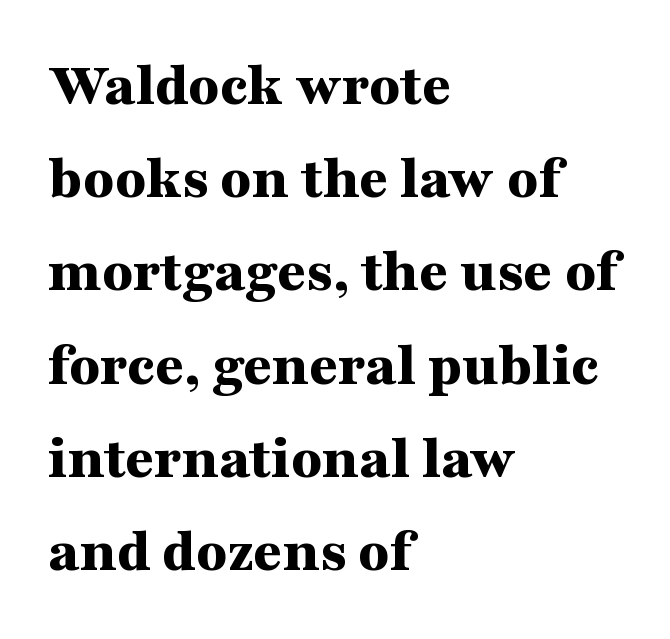
Reading down the column, the eye jumps a familiar distance to each next line. Students, note that the glyphs here touch the page at normal intervals. Typeset ragged right — the left edge is the straight one. Posture: upright roman. Check the space under the baseline: it is left empty.
